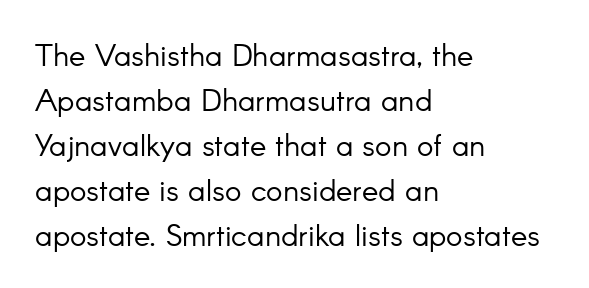
The image shows 31 px light sans-serif type, upright; set left-aligned, normal line spacing (1.45x), normal letter spacing, not underlined; low stroke contrast and a small x-height.
